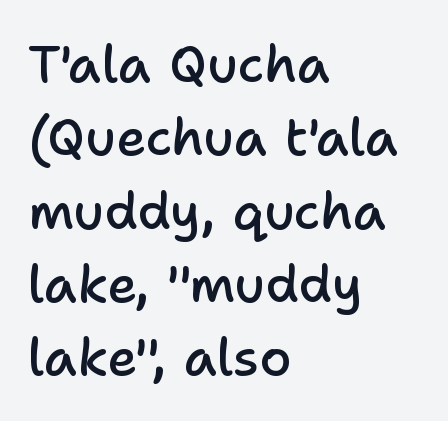
What's the leading like? Ordinary, nothing unusual. Glance below the letters and you will spot only blank space. The line texture is even and compact thanks to regular tracking. Each letter keeps its own natural width here, so spacing adapts to shape.
